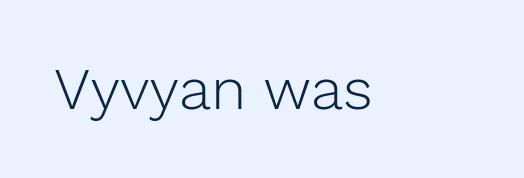
A sans-serif font was chosen for this passage. You could not count columns in this text — the font is proportionally spaced. The words here are not underlined. Tracking value appears to be zero — textbook default spacing. The lettering holds an erect, upright posture throughout. The passage shown is not bold in any degree.
